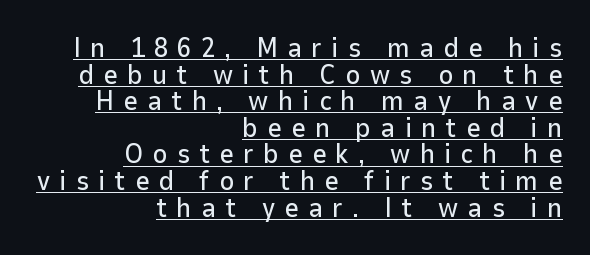
Q: Is the text italic (slanted)? A: No, it is upright.
Q: Is the typeface a serif or a sans-serif typeface? A: Sans-serif.
Q: Is the text underlined? A: Yes.
Q: How is the paragraph aligned? A: Right-aligned.
Q: Is the spacing between letters normal or unusually wide? A: Unusually wide.
Q: Is the spacing between lines tight, normal or loose? A: Tight.
Q: Width (condensed, normal, or wide)? A: Normal.
Q: Stroke contrast? A: Low.
Q: x-height? A: Medium.
Q: Monospaced? A: No.
